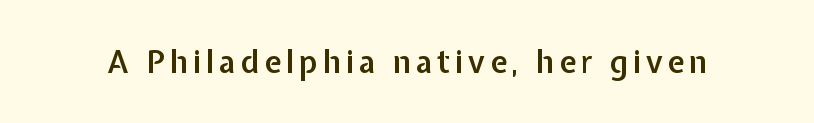
Q: Is the text bold? A: Semi-bold.
Q: Is the text italic (slanted)? A: No, it is upright.
Q: Is the typeface a serif or a sans-serif typeface? A: Sans-serif.
Q: Is the text underlined? A: No.
Q: Width (condensed, normal, or wide)? A: Normal.
Q: Stroke contrast? A: Low.
Q: x-height? A: Medium.
Q: Monospaced? A: No.
